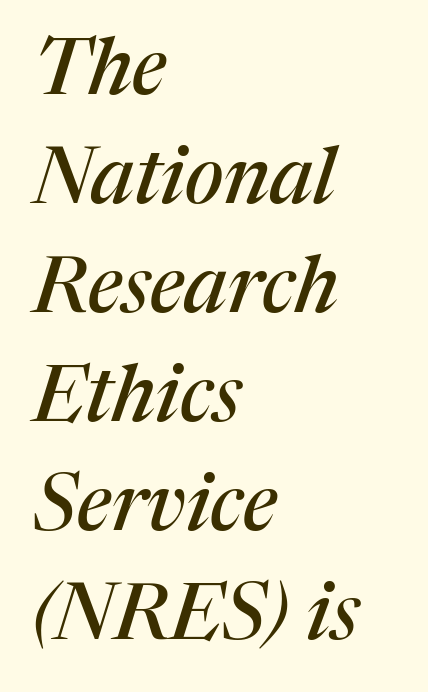
The face used here has a pronounced slope to its letters. The face used here is rendered with its standard letterfit. Is this a sans? No — the strokes have serifs. Character widths vary here, with narrow letters taking less room than wide ones. Reading down the block, your eye returns to a fixed left position each line. The line-height multiplier appears to be the usual default.
